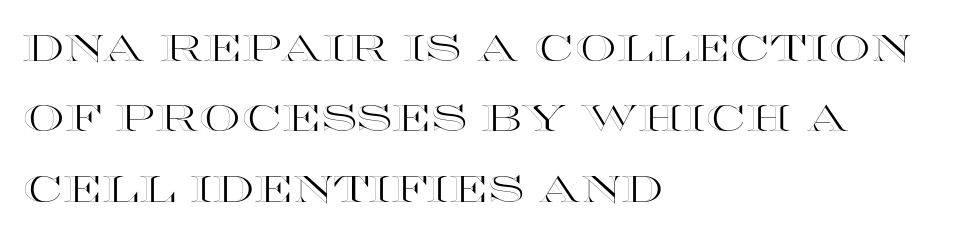
{"italic": "no", "width": "wide", "x_height": "large", "monospaced": "no", "underline": "no", "align": "left", "line_spacing": "loose", "line_spacing_ratio": 1.9, "letter_spacing": "normal", "letter_spacing_em": 0.0, "glyph_px": 37}
